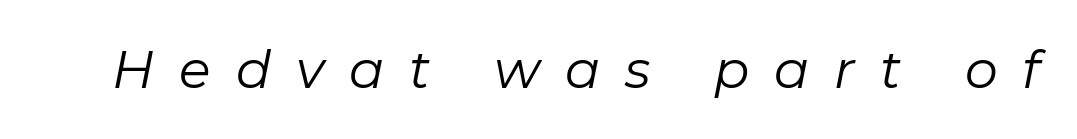
{"italic": "yes", "lean": "right", "slant_degrees": 11, "bold": "no", "weight": "regular", "width": "normal", "stroke_contrast": "low", "x_height": "medium", "monospaced": "no", "underline": "no", "letter_spacing": "wide", "letter_spacing_em": 0.48, "glyph_px": 52}
